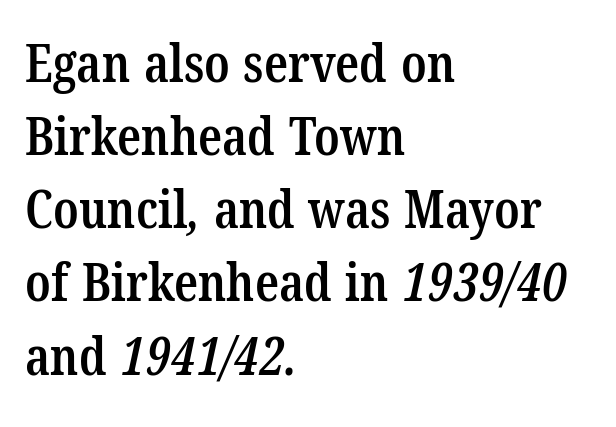
Q: Is the text bold? A: Semi-bold.
Q: Is the typeface a serif or a sans-serif typeface? A: Serif.
Q: Is the text underlined? A: No.
Q: How is the paragraph aligned? A: Left-aligned.
Q: Is the spacing between letters normal or unusually wide? A: Normal.
Q: Is the spacing between lines tight, normal or loose? A: Normal.
Q: Width (condensed, normal, or wide)? A: Condensed.
Q: Stroke contrast? A: Low.
Q: x-height? A: Medium.
Q: Monospaced? A: No.
